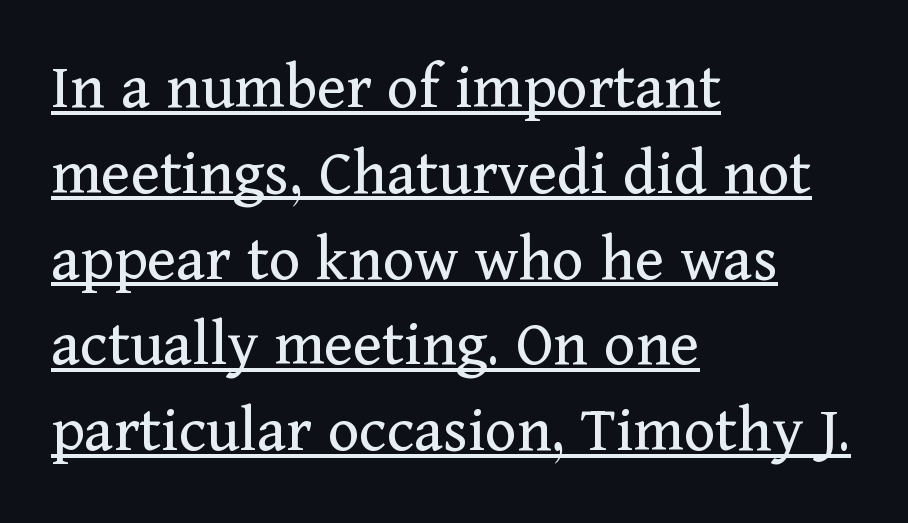
Q: Is the text bold? A: No.
Q: Is the text italic (slanted)? A: No, it is upright.
Q: Is the typeface a serif or a sans-serif typeface? A: Serif.
Q: Is the text underlined? A: Yes.
Q: How is the paragraph aligned? A: Left-aligned.
Q: Is the spacing between letters normal or unusually wide? A: Normal.
Q: Is the spacing between lines tight, normal or loose? A: Normal.
Q: Width (condensed, normal, or wide)? A: Normal.
Q: Stroke contrast? A: Medium.
Q: x-height? A: Medium.
Q: Monospaced? A: No.
